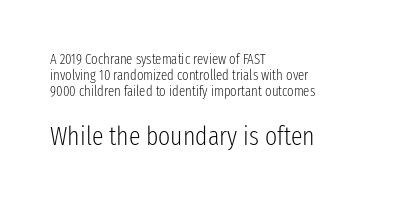
The image shows 26 px text type, upright; set left-aligned, line spacing 1.16x, normal letter spacing, not underlined; the second (bottom) block is 1.86x larger.
